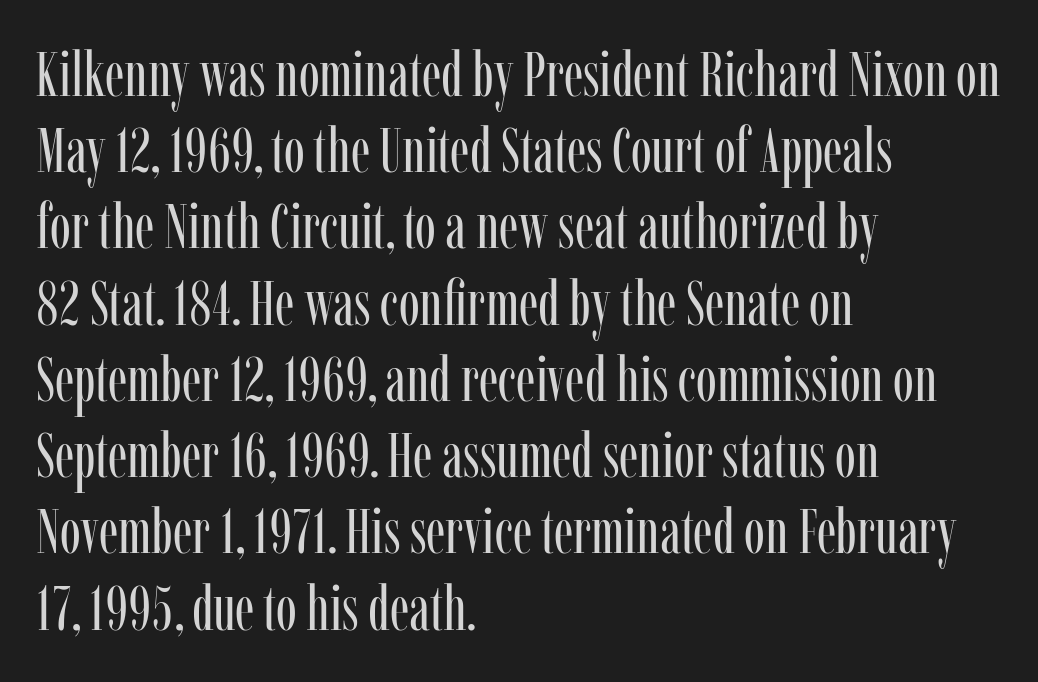
Is the type heavy? It reads as light-to-regular instead. Observe the serifs anchoring each vertical stroke in this sample. Quick note: underline off. Is this a fixed-width face? No — the glyphs have proportional, varying widths. Short and long lines alike share a common starting point at left.
